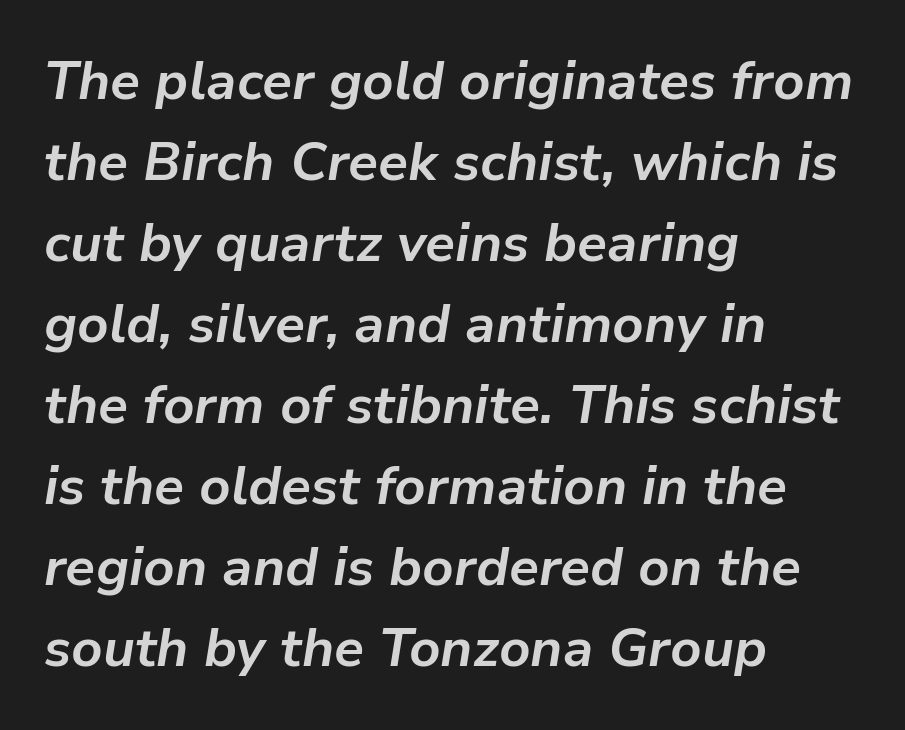
The image shows 54 px bold type, italic (leaning right); set left-aligned, normal line spacing (1.5x), normal letter spacing, not underlined; low stroke contrast and a medium x-height.
